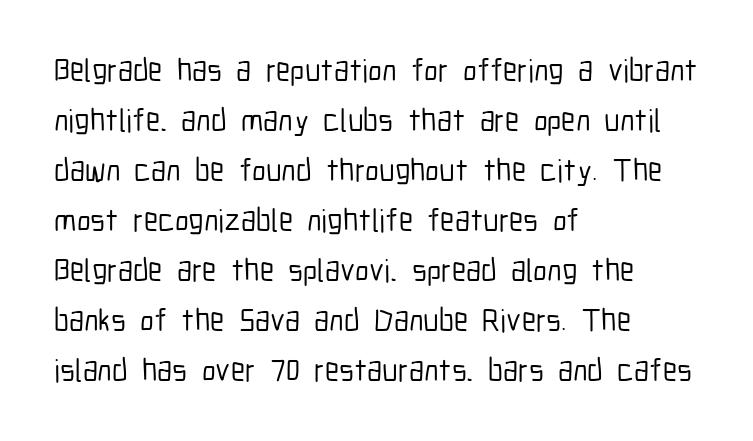
{"serif": "no", "italic": "no", "width": "condensed", "stroke_contrast": "low", "x_height": "medium", "monospaced": "no", "underline": "no", "align": "left", "line_spacing": "normal", "line_spacing_ratio": 1.56, "letter_spacing": "normal", "letter_spacing_em": 0.0, "glyph_px": 32}
